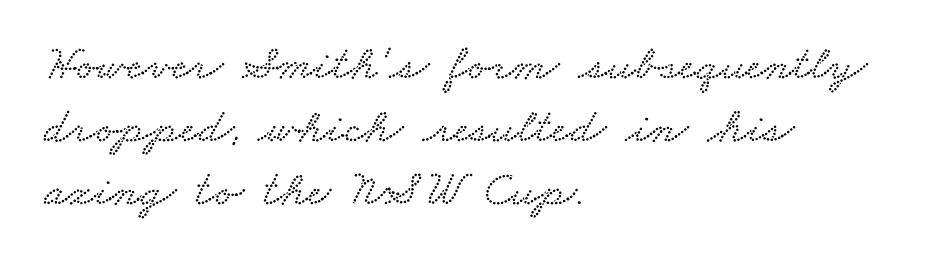
{"width": "wide", "stroke_contrast": "low", "x_height": "small", "monospaced": "no", "underline": "no", "align": "left", "line_spacing": "normal", "line_spacing_ratio": 1.26, "letter_spacing": "normal", "letter_spacing_em": 0.0, "glyph_px": 50}
